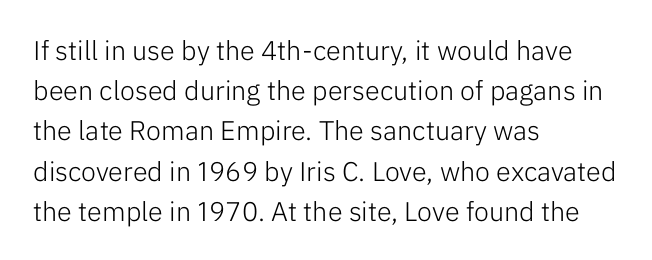
Q: Is the text bold? A: No.
Q: Is the text italic (slanted)? A: No, it is upright.
Q: Is the text underlined? A: No.
Q: How is the paragraph aligned? A: Left-aligned.
Q: Is the spacing between letters normal or unusually wide? A: Normal.
Q: Is the spacing between lines tight, normal or loose? A: Normal.
